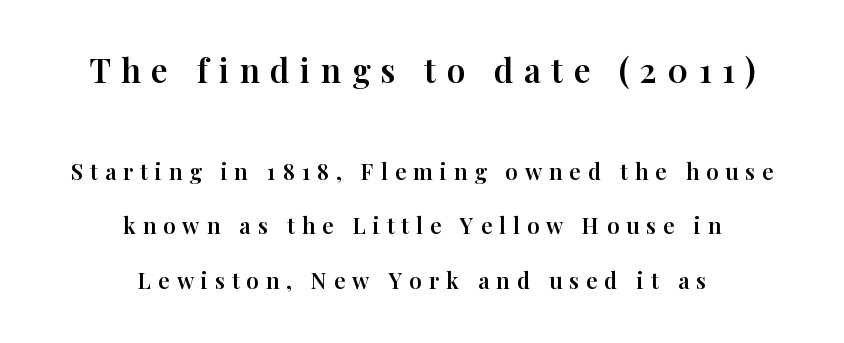
Q: Is the text italic (slanted)? A: No, it is upright.
Q: Is the typeface a serif or a sans-serif typeface? A: Serif.
Q: Is the text underlined? A: No.
Q: How is the paragraph aligned? A: Centered.
Q: Is the spacing between letters normal or unusually wide? A: Unusually wide.
Q: Is the spacing between lines tight, normal or loose? A: Loose.
Q: Which block of text is set in a larger size, the first (top) or the second (bottom)? A: The first (top) one.
Q: Width (condensed, normal, or wide)? A: Normal.
Q: Stroke contrast? A: High.
Q: x-height? A: Medium.
Q: Monospaced? A: No.
